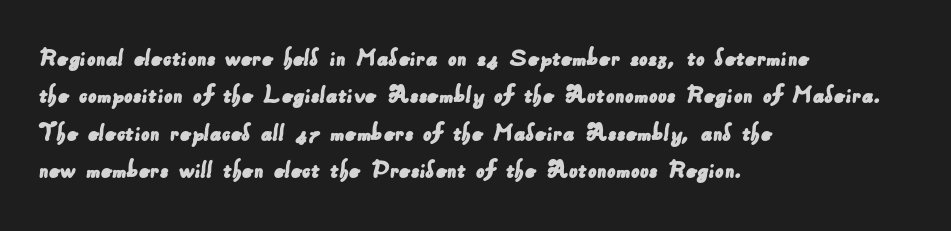
The setting favours the left margin, as ordinary paragraphs usually do. Lines of text with bare space underneath. Reading down the column, the eye jumps a familiar distance to each next line. The type is set solid horizontally, with unmodified tracking.
